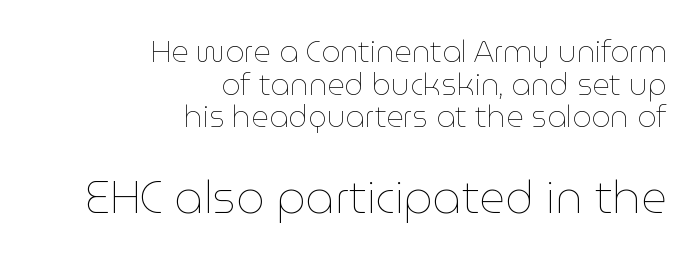
{"italic": "no", "bold": "no", "weight": "thin", "width": "normal", "stroke_contrast": "low", "x_height": "medium", "monospaced": "no", "underline": "no", "align": "right", "line_spacing": "tight", "line_spacing_ratio": 1.09, "letter_spacing": "normal", "letter_spacing_em": 0.0, "larger_block": "second", "size_ratio": 1.5, "glyph_px": 45}
